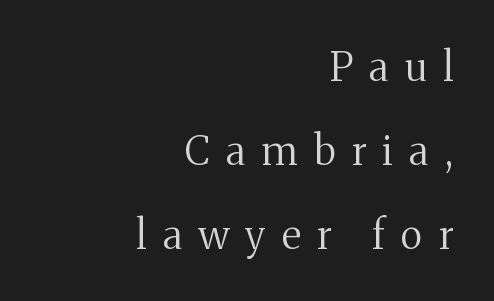
Q: Is the text bold? A: No.
Q: Is the text italic (slanted)? A: No, it is upright.
Q: Is the typeface a serif or a sans-serif typeface? A: Serif.
Q: Is the text underlined? A: No.
Q: How is the paragraph aligned? A: Right-aligned.
Q: Is the spacing between letters normal or unusually wide? A: Unusually wide.
Q: Is the spacing between lines tight, normal or loose? A: Loose.
Q: Width (condensed, normal, or wide)? A: Normal.
Q: Stroke contrast? A: Medium.
Q: x-height? A: Medium.
Q: Monospaced? A: No.
